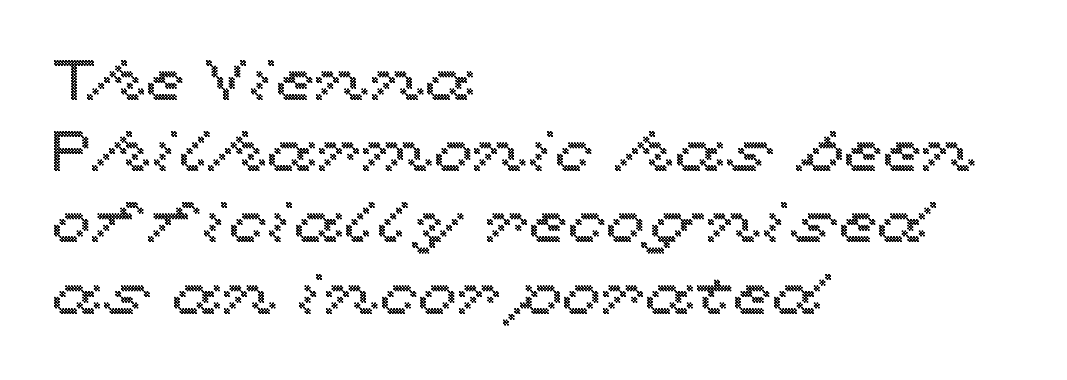
Do the characters align in a grid? No, the font is proportional. Vertically, the passage feels balanced, rows spaced as you'd expect. Students, note that the glyphs here touch the page at normal intervals. Bare-footed words on every line.
